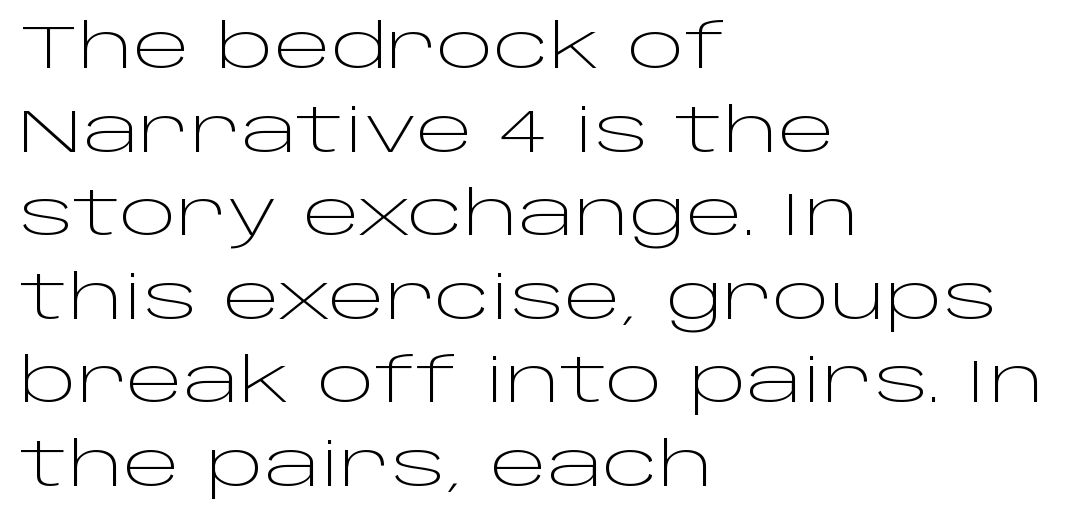
Unlike a traditional serif, this face leaves its strokes unadorned. The passage shown is not bold in any degree. Each row of text sits above clean, open space. Each line starts at the same left margin while the right side varies.
